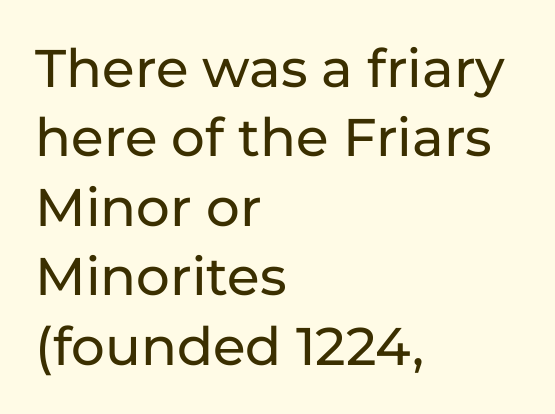
Letterform terminals end flat and unadorned throughout the passage. The rendering uses natural spacing where letterforms have individual widths. Each new line begins a customary step beneath the previous one. The lettering holds an erect, upright posture throughout.
